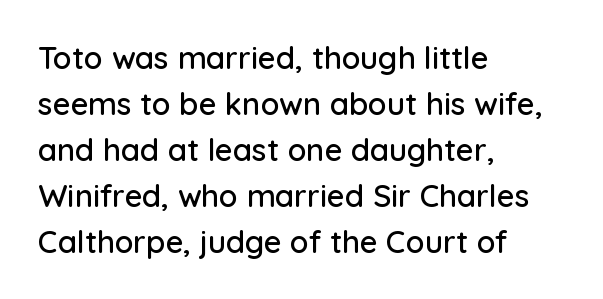
{"serif": "no", "italic": "no", "width": "normal", "stroke_contrast": "low", "x_height": "medium", "monospaced": "no", "underline": "no", "align": "left", "line_spacing": "normal", "line_spacing_ratio": 1.48, "letter_spacing": "normal", "letter_spacing_em": 0.0, "glyph_px": 31}
